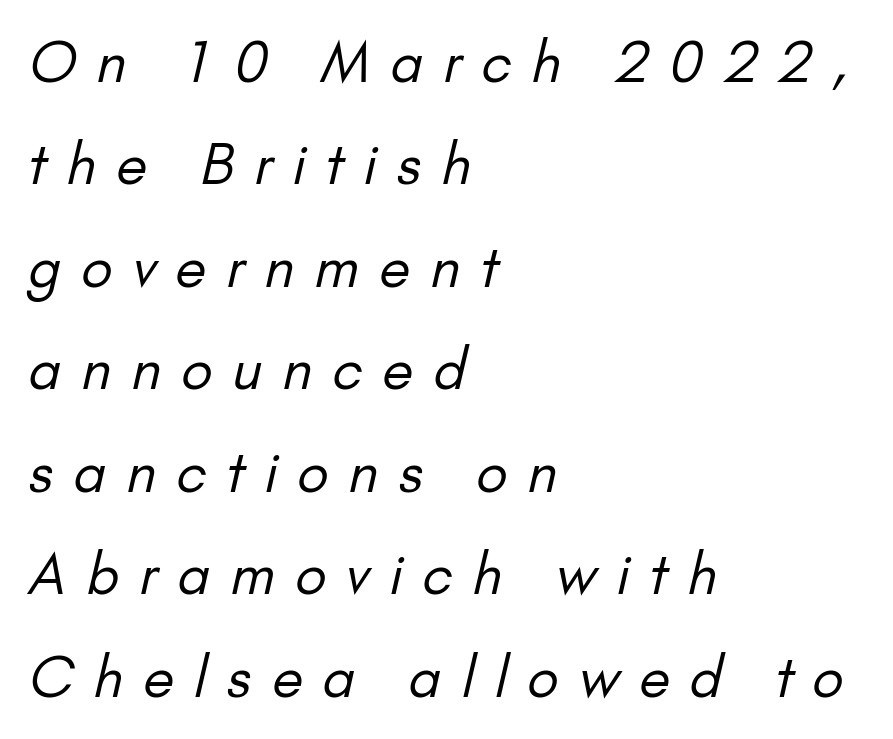
The image shows 56 px regular-weight sans-serif type; set left-aligned, line spacing 1.83x, unusually wide letter spacing (+0.36 em), not underlined; low stroke contrast and a small x-height.
